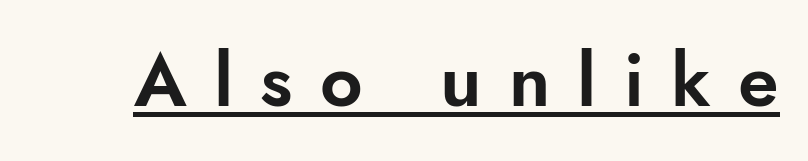
Designer's note — italics off, roman on. Unlike a traditional serif, this face leaves its strokes unadorned. Does a line run under the words? Yes, clearly. Inter-character spacing is expanded well beyond the font's built-in metrics. The rendering uses natural spacing where letterforms have individual widths.
